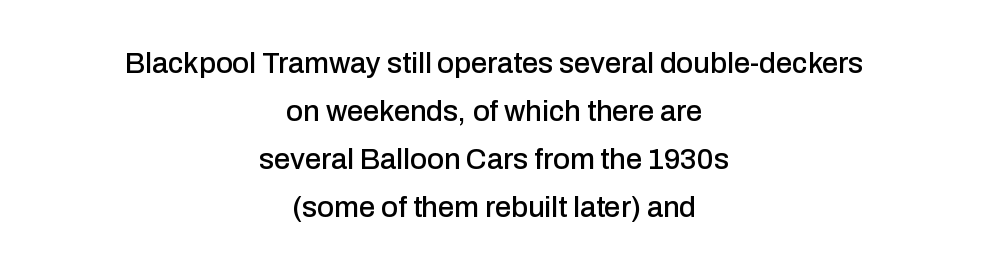
{"serif": "no", "italic": "no", "width": "normal", "stroke_contrast": "low", "x_height": "medium", "monospaced": "no", "underline": "no", "align": "center", "line_spacing": "normal", "line_spacing_ratio": 1.65, "letter_spacing": "normal", "letter_spacing_em": 0.0, "glyph_px": 29}
